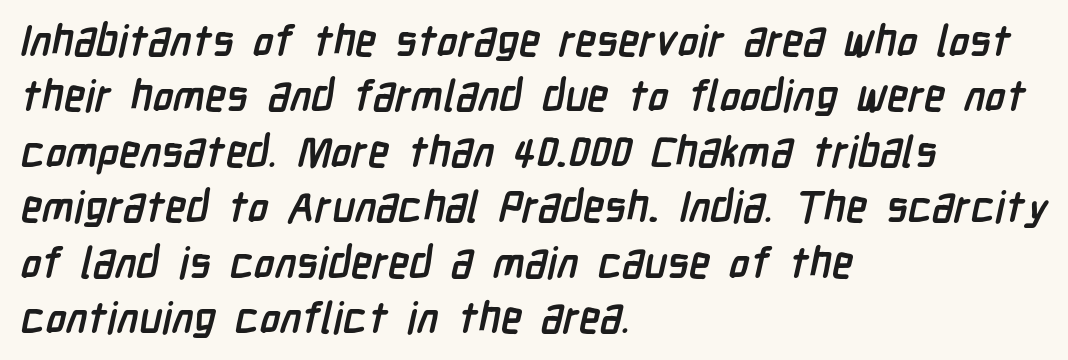
{"serif": "no", "bold": "yes", "weight": "semibold", "width": "condensed", "stroke_contrast": "low", "x_height": "medium", "monospaced": "no", "underline": "no", "align": "left", "line_spacing": "normal", "line_spacing_ratio": 1.29, "letter_spacing": "normal", "letter_spacing_em": 0.0, "glyph_px": 43}
